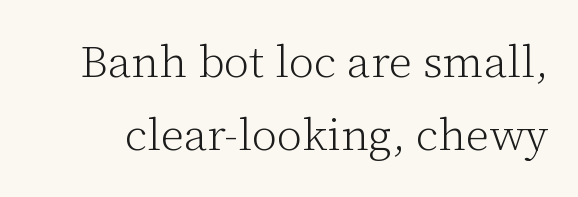
The image shows 45 px light serif type, upright; set normal line spacing (1.63x), normal letter spacing, not underlined; low stroke contrast and a medium x-height.
